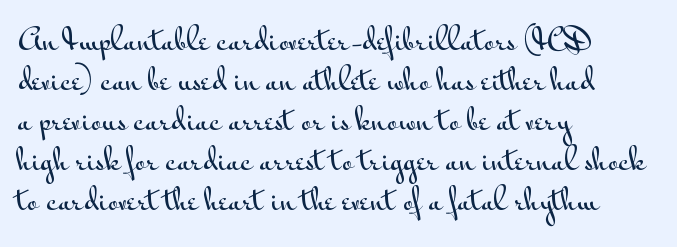
{"serif": "no", "width": "wide", "stroke_contrast": "medium", "x_height": "small", "monospaced": "no", "underline": "no", "align": "left", "line_spacing": "normal", "line_spacing_ratio": 1.33, "letter_spacing": "normal", "letter_spacing_em": 0.0, "glyph_px": 30}
